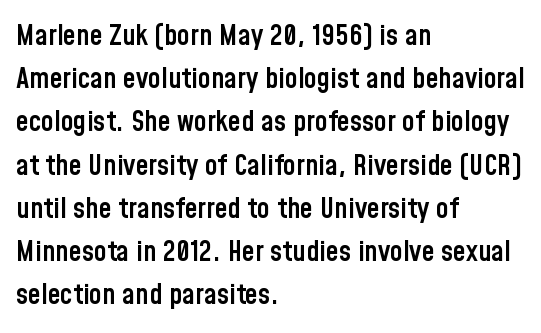
Q: Is the text bold? A: Semi-bold.
Q: Is the text italic (slanted)? A: No, it is upright.
Q: Is the typeface a serif or a sans-serif typeface? A: Sans-serif.
Q: Is the text underlined? A: No.
Q: How is the paragraph aligned? A: Left-aligned.
Q: Is the spacing between letters normal or unusually wide? A: Normal.
Q: Is the spacing between lines tight, normal or loose? A: Normal.
Q: Width (condensed, normal, or wide)? A: Condensed.
Q: Stroke contrast? A: Low.
Q: x-height? A: Medium.
Q: Monospaced? A: No.
